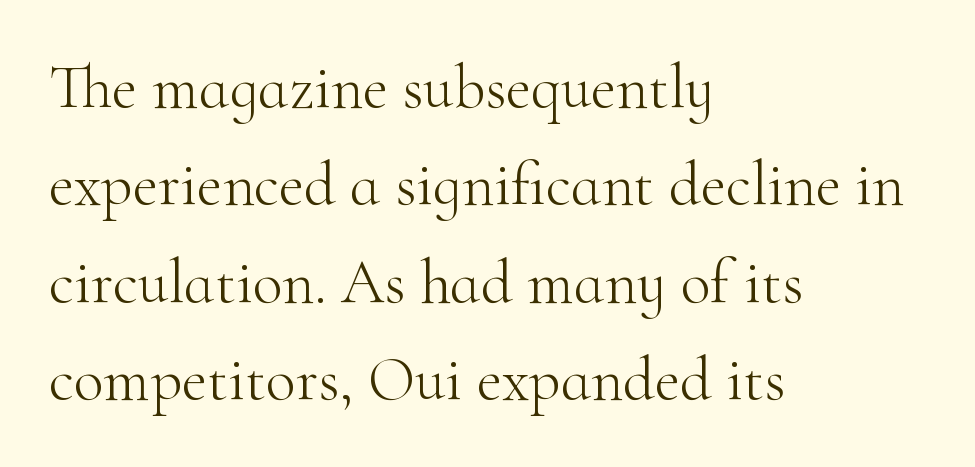
The image shows 62 px light serif type, upright; set left-aligned, normal line spacing (1.57x), normal letter spacing, not underlined; high stroke contrast and a small x-height.
